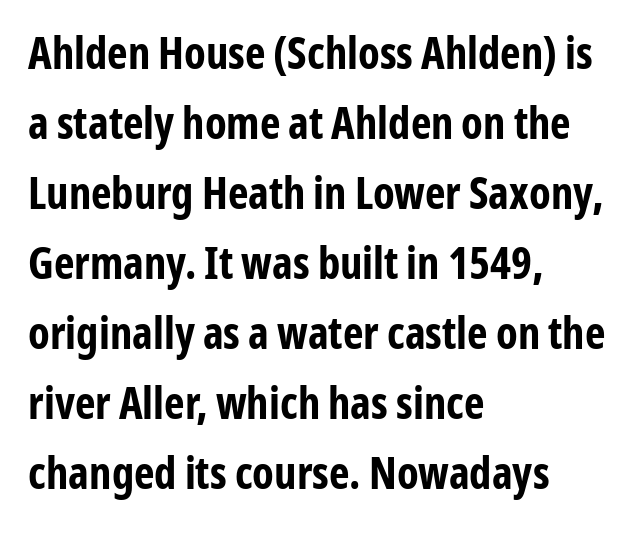
Q: Is the text bold? A: Yes.
Q: Is the text italic (slanted)? A: No, it is upright.
Q: Is the typeface a serif or a sans-serif typeface? A: Sans-serif.
Q: Is the text underlined? A: No.
Q: How is the paragraph aligned? A: Left-aligned.
Q: Is the spacing between letters normal or unusually wide? A: Normal.
Q: Is the spacing between lines tight, normal or loose? A: Normal.
Q: Width (condensed, normal, or wide)? A: Condensed.
Q: Stroke contrast? A: Low.
Q: x-height? A: Medium.
Q: Monospaced? A: No.
